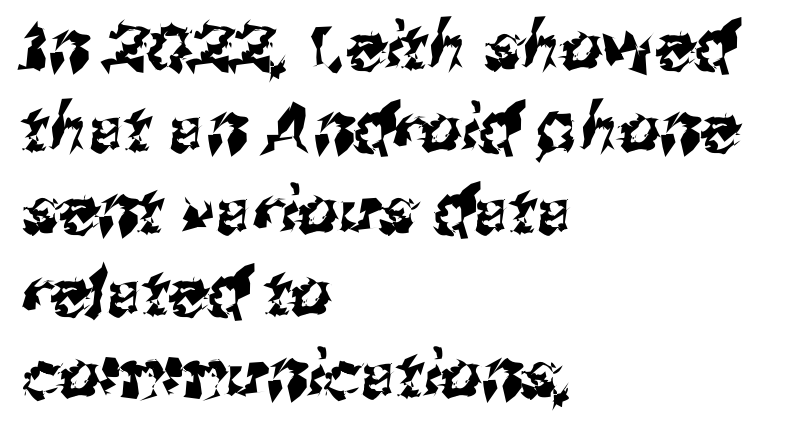
Underlining? Definitely not there. Looks like regular typesetting: each glyph gets only the width it needs. The type is set solid horizontally, with unmodified tracking. Serif or sans? Sans — the stroke terminals are bare. Typeset ragged right — the left edge is the straight one. The block of text has a typical density, with ordinary space between rows.
